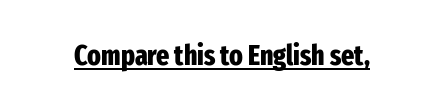
{"serif": "no", "italic": "no", "bold": "yes", "weight": "heavy", "width": "condensed", "stroke_contrast": "low", "x_height": "medium", "monospaced": "no", "underline": "yes", "letter_spacing": "normal", "letter_spacing_em": 0.0, "glyph_px": 28}
